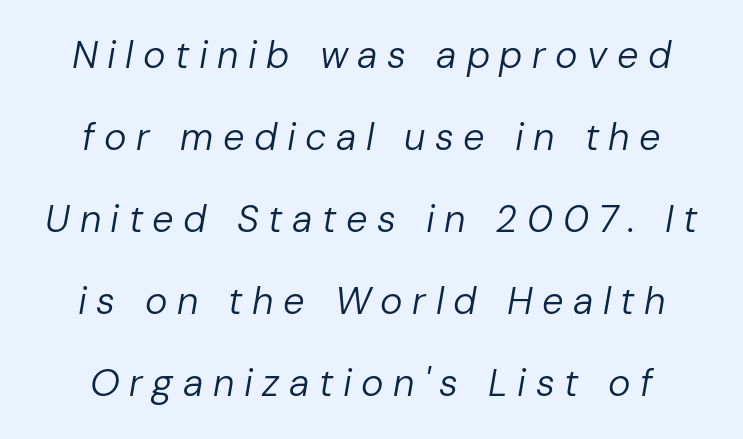
Q: Is the text bold? A: No.
Q: Is the text italic (slanted)? A: Yes, it leans right by about 10 degrees.
Q: Is the text underlined? A: No.
Q: How is the paragraph aligned? A: Centered.
Q: Is the spacing between letters normal or unusually wide? A: Unusually wide.
Q: Is the spacing between lines tight, normal or loose? A: Loose.
Q: Width (condensed, normal, or wide)? A: Normal.
Q: Stroke contrast? A: Low.
Q: x-height? A: Medium.
Q: Monospaced? A: No.
